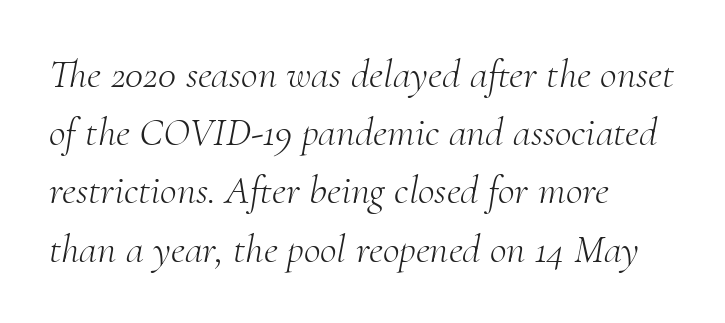
The face used here is rendered with its standard letterfit. The specimen reads as italic at a glance. Do the characters align in a grid? No, the font is proportional. Only glyphs here, with clear space below each row. The lines sit at an ordinary, default distance from one another.
